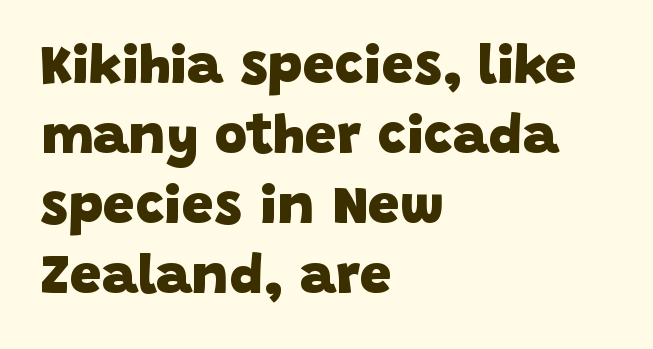
The image shows 56 px heavy sans-serif type; set left-aligned, normal line spacing (1.25x), normal letter spacing, not underlined; low stroke contrast and a large x-height.
